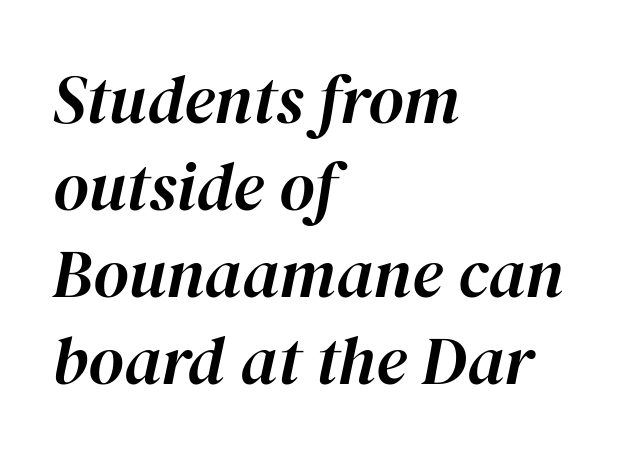
Q: Is the text italic (slanted)? A: Yes, it leans right by about 12 degrees.
Q: Is the text underlined? A: No.
Q: How is the paragraph aligned? A: Left-aligned.
Q: Is the spacing between letters normal or unusually wide? A: Normal.
Q: Is the spacing between lines tight, normal or loose? A: Normal.
Q: Width (condensed, normal, or wide)? A: Normal.
Q: Stroke contrast? A: High.
Q: x-height? A: Medium.
Q: Monospaced? A: No.
